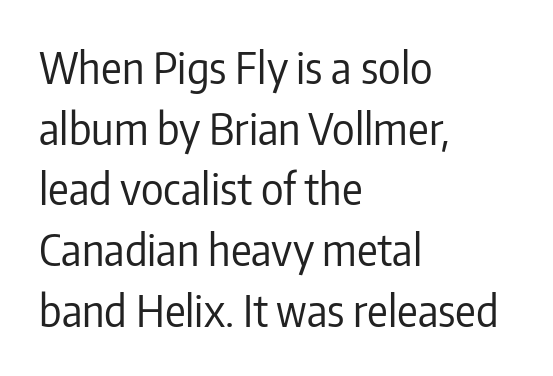
The image shows 43 px regular-weight, condensed sans-serif type, upright; set left-aligned, normal line spacing (1.41x), normal letter spacing, not underlined; low stroke contrast and a medium x-height.
